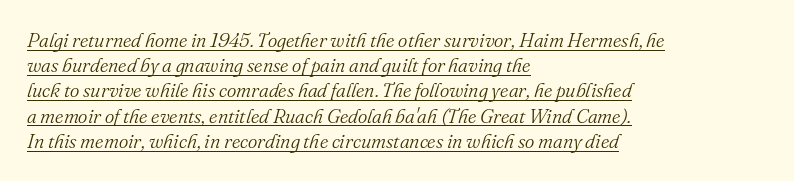
The image shows 20 px text type, italic (leaning right); set left-aligned, normal line spacing (1.26x), normal letter spacing, underlined.
